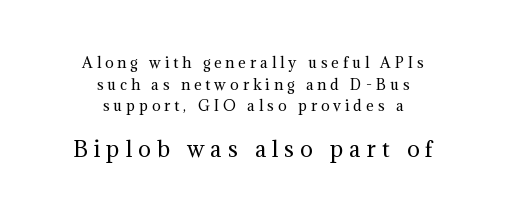
Vertical strokes here are truly vertical. The rendering uses a moderate line-height, typical for paragraphs. If you squint, the bottom block still reads clearly — it's the larger of the two. The paragraph has two soft edges and a firm central axis. On a weight scale, this lands at 450 or below.
